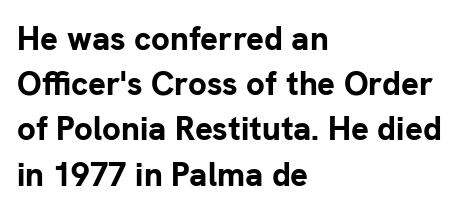
Q: Is the text bold? A: Yes.
Q: Is the text italic (slanted)? A: No, it is upright.
Q: Is the typeface a serif or a sans-serif typeface? A: Sans-serif.
Q: Is the text underlined? A: No.
Q: How is the paragraph aligned? A: Left-aligned.
Q: Is the spacing between letters normal or unusually wide? A: Normal.
Q: Is the spacing between lines tight, normal or loose? A: Normal.
Q: Width (condensed, normal, or wide)? A: Normal.
Q: Stroke contrast? A: Low.
Q: x-height? A: Medium.
Q: Monospaced? A: No.
